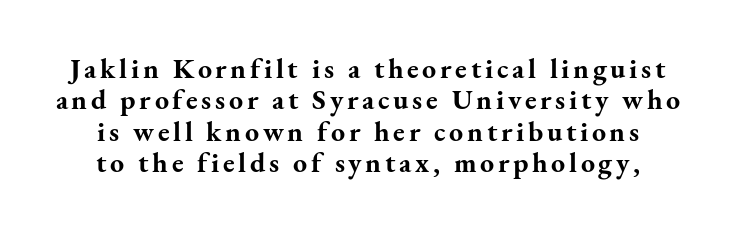
Q: Is the text bold? A: Yes.
Q: Is the text italic (slanted)? A: No, it is upright.
Q: Is the typeface a serif or a sans-serif typeface? A: Serif.
Q: Is the text underlined? A: No.
Q: Is the spacing between lines tight, normal or loose? A: Tight.
Q: Width (condensed, normal, or wide)? A: Normal.
Q: Stroke contrast? A: Medium.
Q: x-height? A: Small.
Q: Monospaced? A: No.
